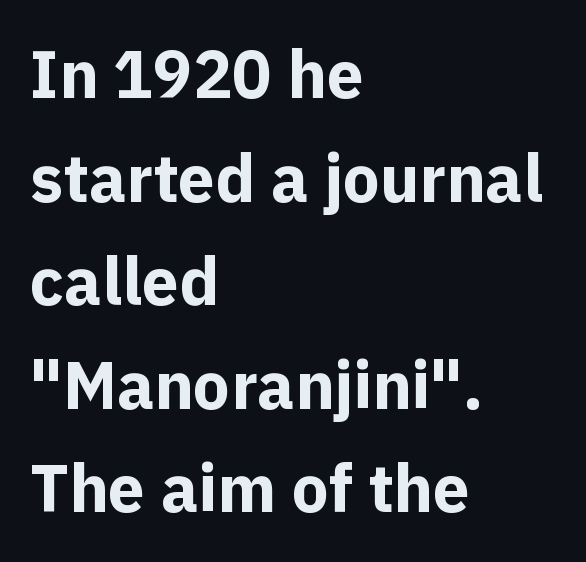
Q: Is the text bold? A: Yes.
Q: Is the text italic (slanted)? A: No, it is upright.
Q: Is the typeface a serif or a sans-serif typeface? A: Sans-serif.
Q: Is the text underlined? A: No.
Q: How is the paragraph aligned? A: Left-aligned.
Q: Is the spacing between letters normal or unusually wide? A: Normal.
Q: Is the spacing between lines tight, normal or loose? A: Normal.
Q: Width (condensed, normal, or wide)? A: Normal.
Q: x-height? A: Medium.
Q: Monospaced? A: No.
